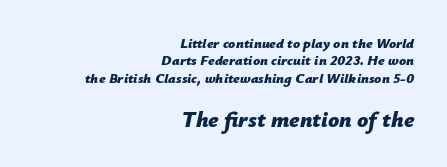
The image shows 22 px bold type, italic (leaning right); set right-aligned, line spacing 1.24x, normal letter spacing, not underlined; the second (bottom) block is 1.57x larger.
